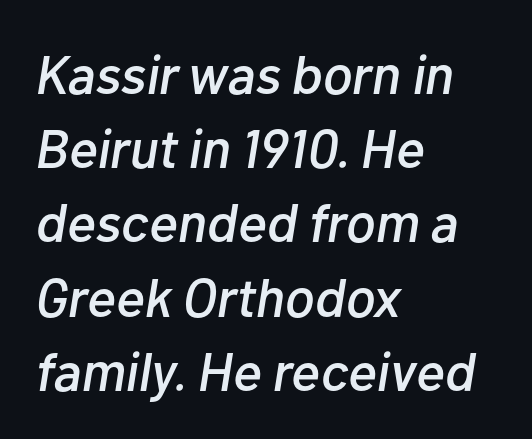
The image shows 55 px text type, italic (leaning right); set left-aligned, normal line spacing (1.35x), normal letter spacing, not underlined; low stroke contrast and a medium x-height.
